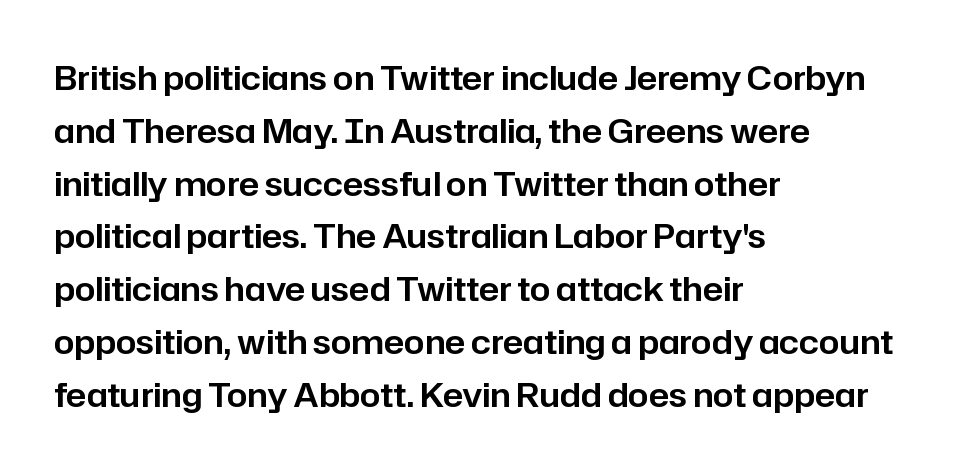
Q: Is the text italic (slanted)? A: No, it is upright.
Q: Is the typeface a serif or a sans-serif typeface? A: Sans-serif.
Q: Is the text underlined? A: No.
Q: How is the paragraph aligned? A: Left-aligned.
Q: Is the spacing between letters normal or unusually wide? A: Normal.
Q: Is the spacing between lines tight, normal or loose? A: Normal.
Q: Width (condensed, normal, or wide)? A: Normal.
Q: Stroke contrast? A: Low.
Q: x-height? A: Medium.
Q: Monospaced? A: No.
